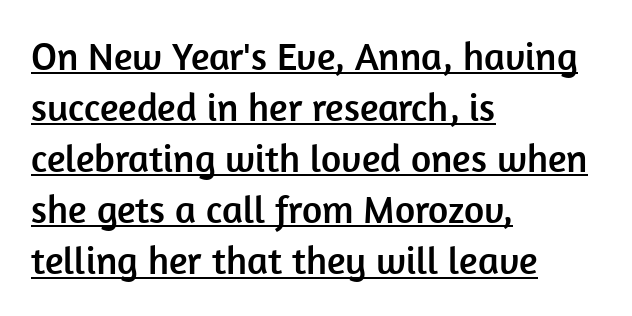
Q: Is the text italic (slanted)? A: No, it is upright.
Q: Is the typeface a serif or a sans-serif typeface? A: Sans-serif.
Q: Is the text underlined? A: Yes.
Q: How is the paragraph aligned? A: Left-aligned.
Q: Is the spacing between letters normal or unusually wide? A: Normal.
Q: Is the spacing between lines tight, normal or loose? A: Normal.
Q: Width (condensed, normal, or wide)? A: Normal.
Q: Stroke contrast? A: Low.
Q: x-height? A: Medium.
Q: Monospaced? A: No.
